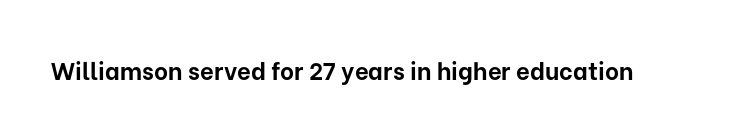
What stands out about the letter spacing? Nothing — it is the standard amount. Upright lettering throughout. Bold? Absolutely — the strokes are thick and heavy. The glyphs are unaccompanied by any horizontal stroke below them.
